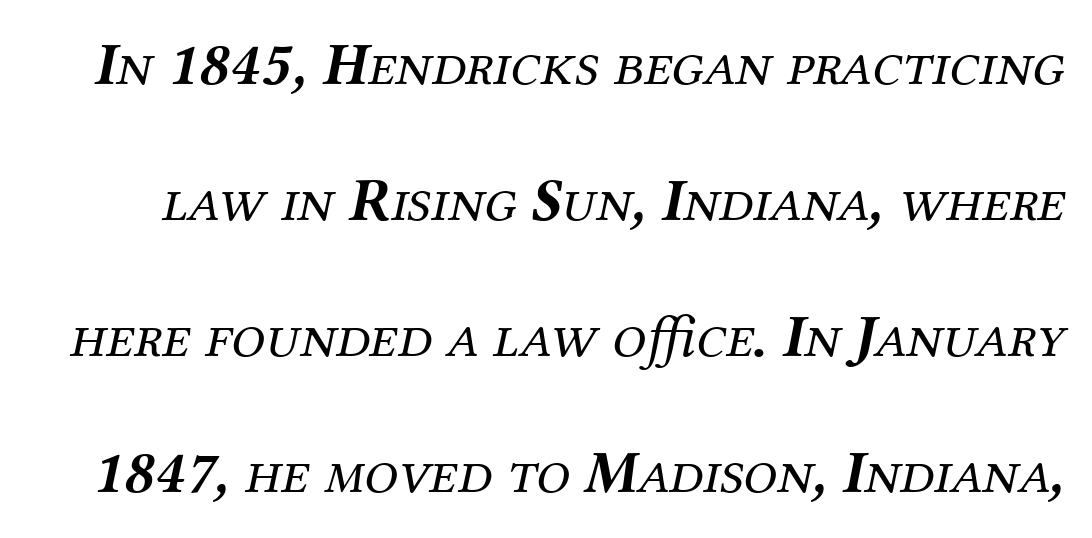
The image shows 61 px regular-weight serif type, italic (leaning right); set loose line spacing (2.23x), normal letter spacing, not underlined; medium stroke contrast and a medium x-height.
